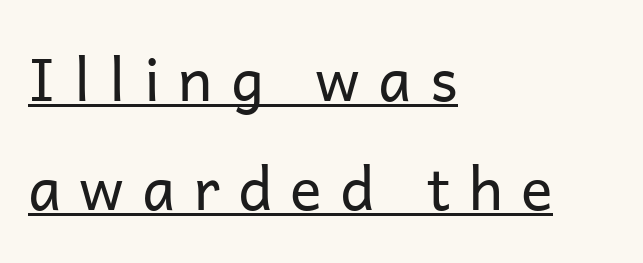
{"serif": "no", "italic": "no", "bold": "no", "weight": "regular", "width": "normal", "stroke_contrast": "low", "x_height": "medium", "monospaced": "no", "underline": "yes", "align": "left", "line_spacing_ratio": 1.85, "letter_spacing": "wide", "letter_spacing_em": 0.31, "glyph_px": 59}
